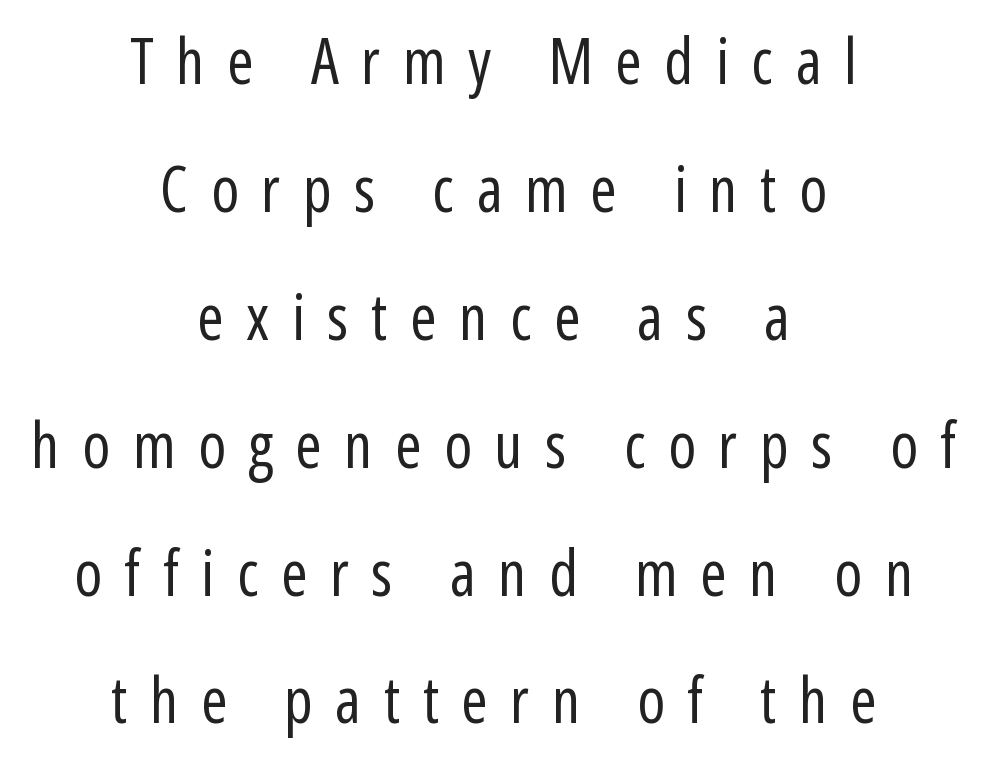
The image shows 63 px regular-weight, condensed sans-serif type, upright; set centered, loose line spacing (2.03x), unusually wide letter spacing (+0.36 em), not underlined; low stroke contrast and a medium x-height.
